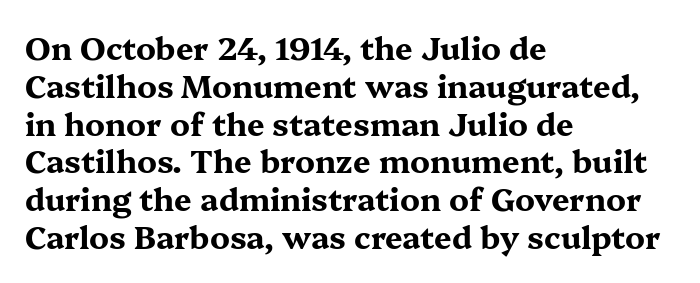
Q: Is the text bold? A: Yes.
Q: Is the text italic (slanted)? A: No, it is upright.
Q: Is the typeface a serif or a sans-serif typeface? A: Serif.
Q: Is the text underlined? A: No.
Q: How is the paragraph aligned? A: Left-aligned.
Q: Is the spacing between letters normal or unusually wide? A: Normal.
Q: Width (condensed, normal, or wide)? A: Wide.
Q: Stroke contrast? A: Medium.
Q: x-height? A: Medium.
Q: Monospaced? A: No.
